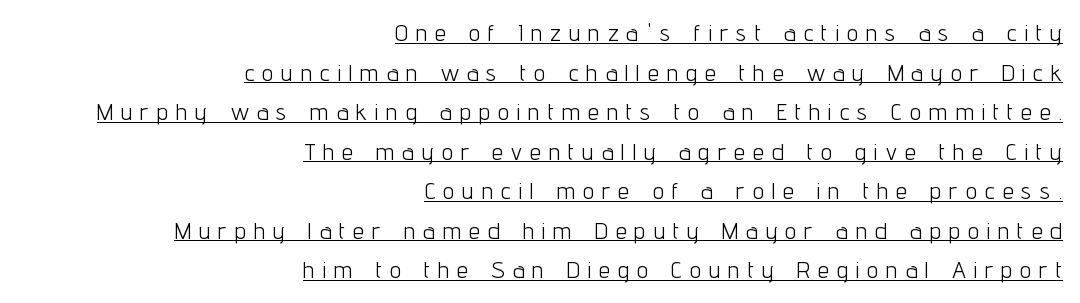
Q: Is the text bold? A: No.
Q: Is the text italic (slanted)? A: No, it is upright.
Q: Is the text underlined? A: Yes.
Q: How is the paragraph aligned? A: Right-aligned.
Q: Is the spacing between letters normal or unusually wide? A: Unusually wide.
